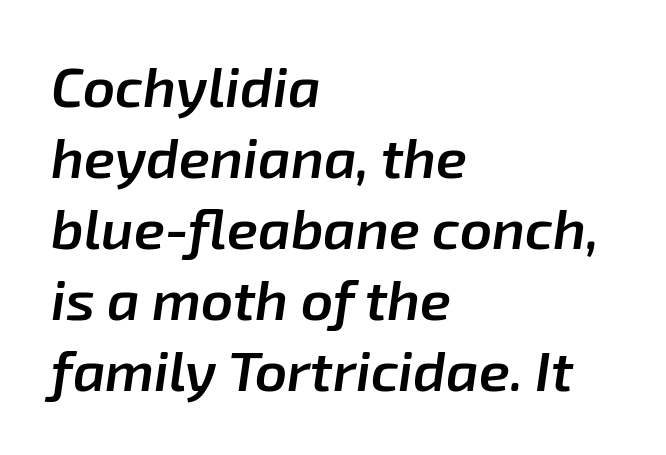
The image shows 56 px semibold type, italic (leaning right); set left-aligned, normal line spacing (1.27x), normal letter spacing, not underlined; low stroke contrast and a medium x-height.
